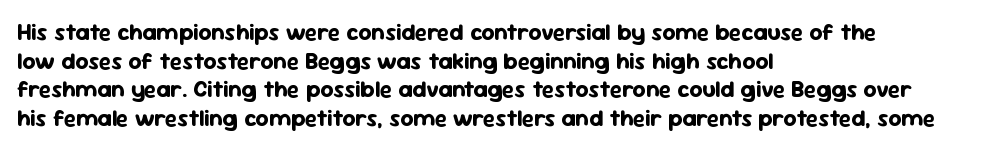
The image shows 23 px bold type, upright; set left-aligned, line spacing 1.24x, normal letter spacing, not underlined.
